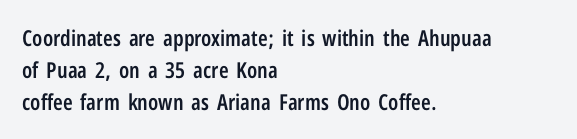
A typesetter would mark this as roman, not italic. If you drew a ruler down the left edge, every line would touch it. Look at the tracking — it's just the regular setting, nothing added. Regular leading.
